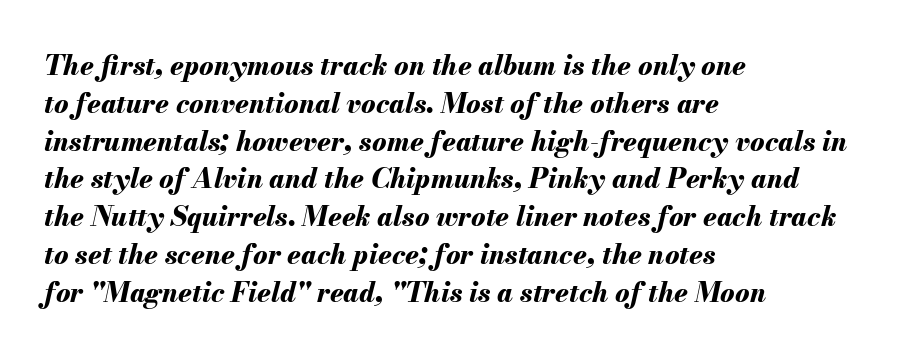
{"italic": "yes", "lean": "right", "slant_degrees": 13, "bold": "yes", "underline": "no", "align": "left", "line_spacing": "normal", "line_spacing_ratio": 1.4, "letter_spacing": "normal", "letter_spacing_em": 0.0, "glyph_px": 27}
